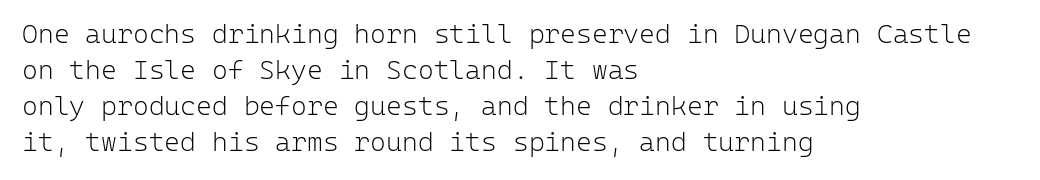
{"italic": "no", "bold": "no", "underline": "no", "align": "left", "line_spacing": "normal", "line_spacing_ratio": 1.33, "letter_spacing": "normal", "letter_spacing_em": 0.0, "glyph_px": 27}
